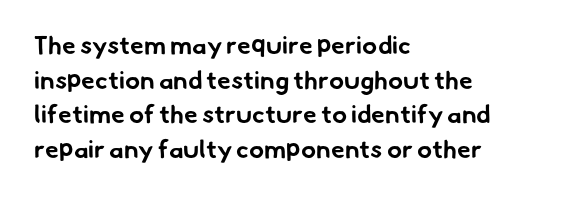
Caption: multi-line text, flush left, ragged right. Default kerning and tracking; the words read as compact shapes. Typographic density is high because the face is bold. Anything drawn beneath the words? Only blank space. The designer left line spacing at the default.
